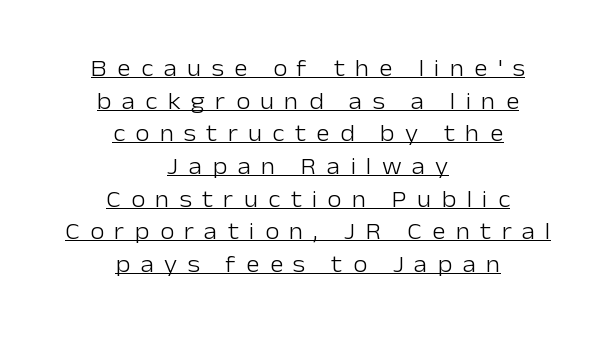
{"italic": "no", "bold": "no", "underline": "yes", "align": "center", "line_spacing": "normal", "line_spacing_ratio": 1.42, "letter_spacing": "wide", "letter_spacing_em": 0.45, "glyph_px": 23}
